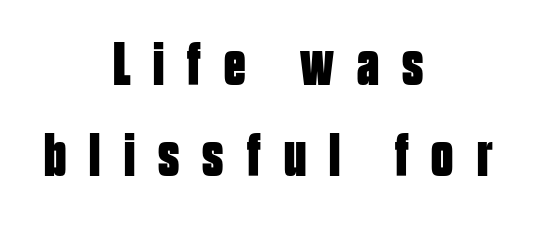
{"serif": "no", "italic": "no", "bold": "yes", "weight": "bold", "width": "condensed", "stroke_contrast": "low", "x_height": "large", "monospaced": "no", "underline": "no", "align": "center", "line_spacing": "normal", "line_spacing_ratio": 1.49, "letter_spacing": "wide", "letter_spacing_em": 0.38, "glyph_px": 61}
